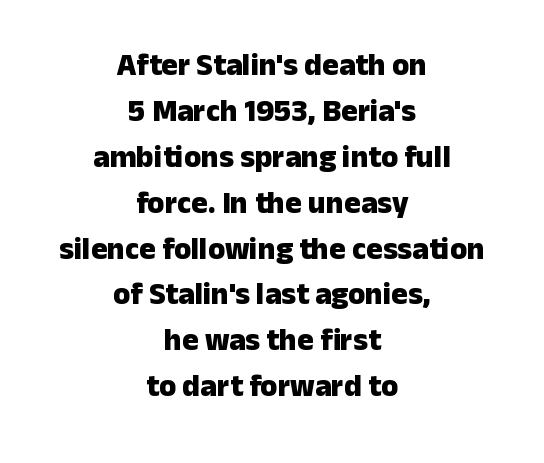
The image shows 31 px heavy sans-serif type, upright; set centered, normal line spacing (1.48x), normal letter spacing, not underlined; low stroke contrast and a medium x-height.
